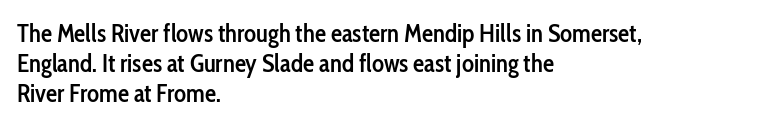
The image shows 25 px text type, upright; set left-aligned, line spacing 1.21x, normal letter spacing, not underlined.
